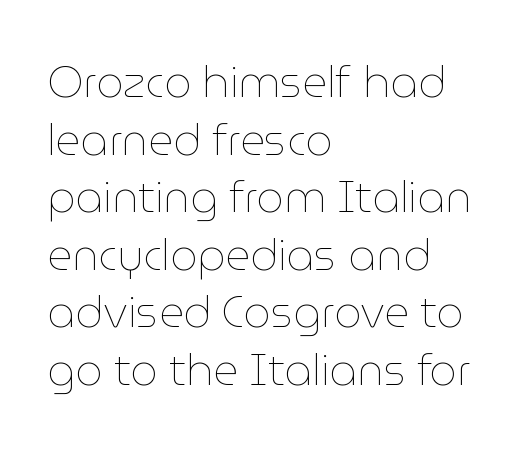
The typography opts for an upright posture over an oblique one. The strokes are not fattened; the text isn't bold. Proportional: the letters do not fall into vertical columns. Tracking here is standard; glyphs follow each other at the usual distance. Compared with a centered layout, this one pins lines to the left instead. A clean baseline with only descenders dipping below it.
